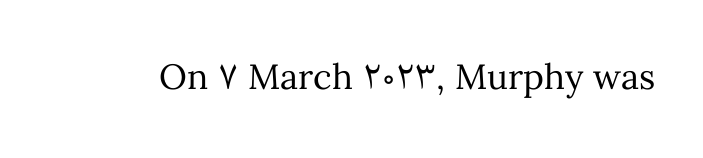
Q: Is the text bold? A: No.
Q: Is the text italic (slanted)? A: No, it is upright.
Q: Is the text underlined? A: No.
Q: Is the spacing between letters normal or unusually wide? A: Normal.
Q: Width (condensed, normal, or wide)? A: Normal.
Q: Stroke contrast? A: Medium.
Q: x-height? A: Medium.
Q: Monospaced? A: No.
